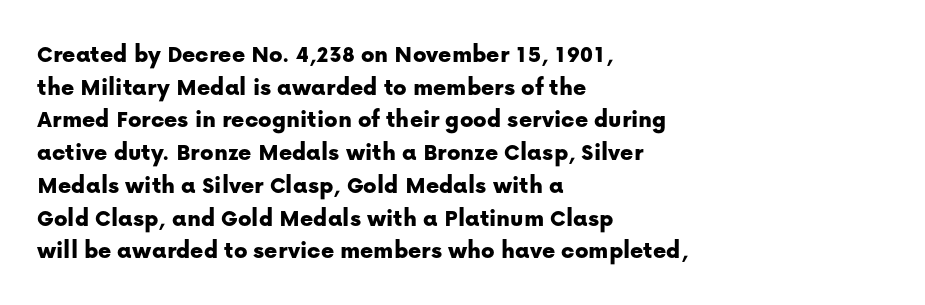
{"italic": "no", "underline": "no", "align": "left", "line_spacing": "normal", "line_spacing_ratio": 1.31, "letter_spacing": "normal", "letter_spacing_em": 0.0, "glyph_px": 25}
